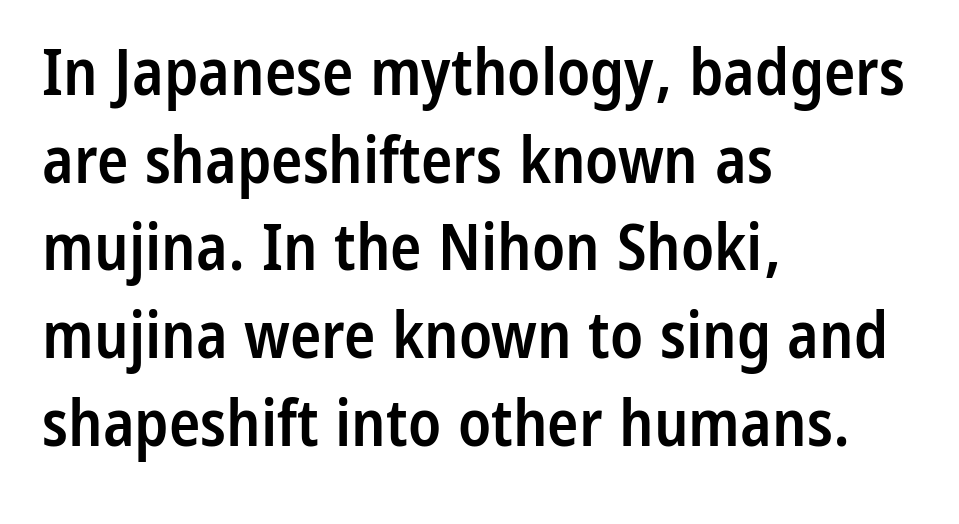
Q: Is the text bold? A: Semi-bold.
Q: Is the text italic (slanted)? A: No, it is upright.
Q: Is the typeface a serif or a sans-serif typeface? A: Sans-serif.
Q: Is the text underlined? A: No.
Q: How is the paragraph aligned? A: Left-aligned.
Q: Is the spacing between letters normal or unusually wide? A: Normal.
Q: Is the spacing between lines tight, normal or loose? A: Normal.
Q: Width (condensed, normal, or wide)? A: Condensed.
Q: Stroke contrast? A: Low.
Q: x-height? A: Medium.
Q: Monospaced? A: No.
